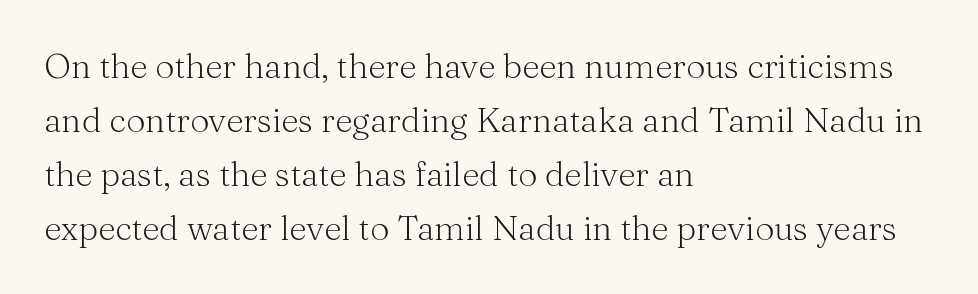
Q: Is the text bold? A: No.
Q: Is the text italic (slanted)? A: No, it is upright.
Q: Is the typeface a serif or a sans-serif typeface? A: Serif.
Q: Is the text underlined? A: No.
Q: How is the paragraph aligned? A: Left-aligned.
Q: Is the spacing between letters normal or unusually wide? A: Normal.
Q: Is the spacing between lines tight, normal or loose? A: Normal.
Q: Width (condensed, normal, or wide)? A: Normal.
Q: Stroke contrast? A: Medium.
Q: x-height? A: Medium.
Q: Monospaced? A: No.
